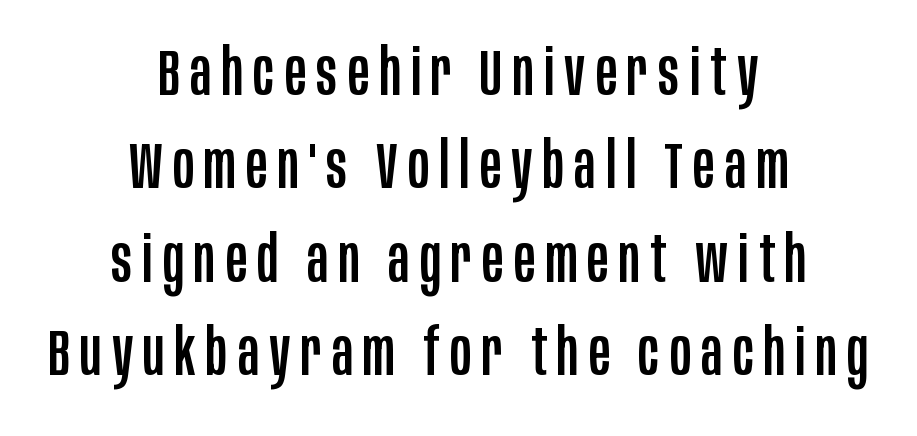
Q: Is the text italic (slanted)? A: No, it is upright.
Q: Is the typeface a serif or a sans-serif typeface? A: Sans-serif.
Q: Is the text underlined? A: No.
Q: How is the paragraph aligned? A: Centered.
Q: Is the spacing between lines tight, normal or loose? A: Normal.
Q: Width (condensed, normal, or wide)? A: Condensed.
Q: Stroke contrast? A: Low.
Q: x-height? A: Large.
Q: Monospaced? A: No.
